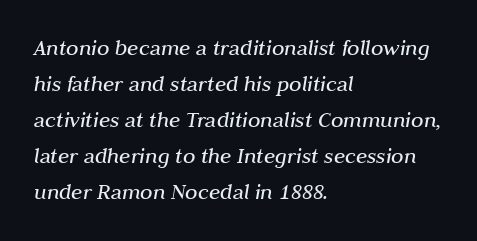
How are the letters spaced? Ordinarily, with no added tracking. Short and long lines alike share a common starting point at left. Underlining? Definitely not there. Stroke mass is kept to a normal reading level or below. Honestly, the row spacing looks completely unremarkable. Would a proofreader flag this as italicized? Yes.
